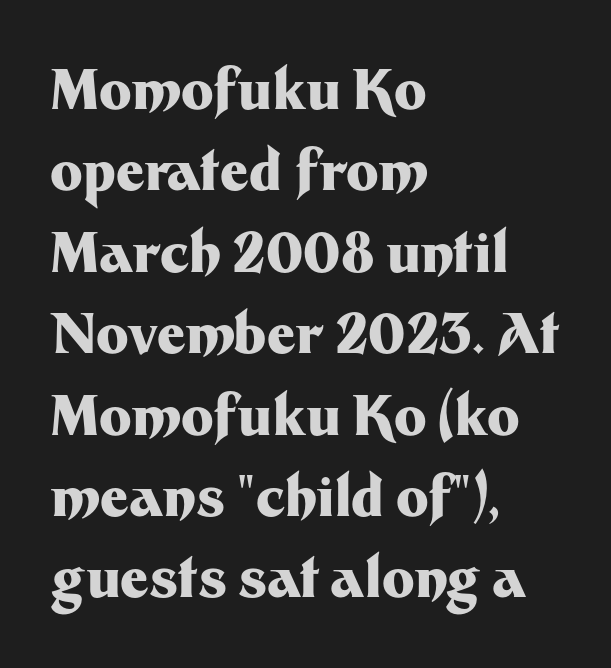
Q: Is the text bold? A: Yes.
Q: Is the text italic (slanted)? A: No, it is upright.
Q: Is the typeface a serif or a sans-serif typeface? A: Sans-serif.
Q: Is the text underlined? A: No.
Q: How is the paragraph aligned? A: Left-aligned.
Q: Is the spacing between letters normal or unusually wide? A: Normal.
Q: Is the spacing between lines tight, normal or loose? A: Normal.
Q: Width (condensed, normal, or wide)? A: Normal.
Q: Stroke contrast? A: Medium.
Q: x-height? A: Medium.
Q: Monospaced? A: No.
